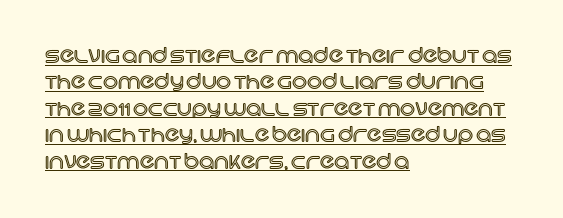
The image shows 21 px text type, upright; set left-aligned, normal line spacing (1.26x), normal letter spacing, underlined.
